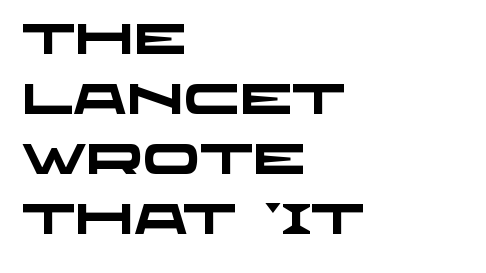
The image shows 42 px heavy, wide sans-serif type; set left-aligned, normal line spacing (1.43x), normal letter spacing, not underlined; low stroke contrast and a large x-height.
